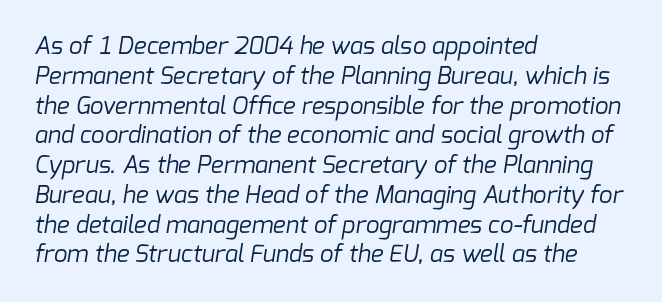
Q: Is the text bold? A: No.
Q: Is the text underlined? A: No.
Q: How is the paragraph aligned? A: Left-aligned.
Q: Is the spacing between letters normal or unusually wide? A: Normal.
